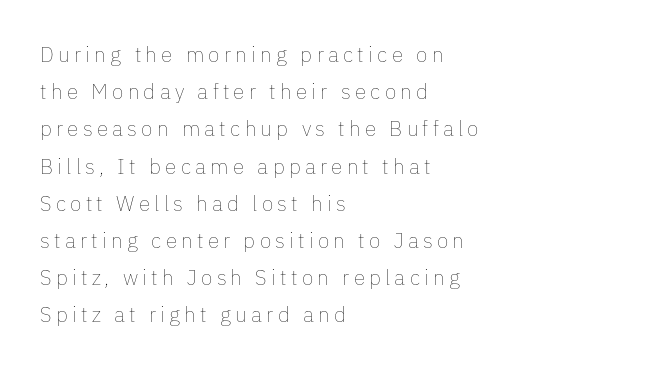
The specimen omits any rule beneath the text block's lines. The text block is weighted toward the left margin, trailing off unevenly rightward. Characters remain perfectly vertical along every line. A quiet, ordinary-to-light weight characterises the typeface. The tracking reads as deliberately expanded to a designer's eye.
